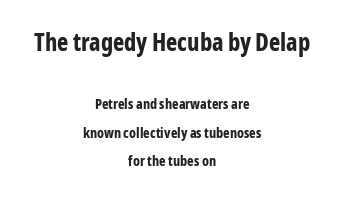
{"italic": "no", "bold": "yes", "underline": "no", "align": "center", "line_spacing": "loose", "line_spacing_ratio": 2.01, "letter_spacing": "normal", "letter_spacing_em": 0.0, "larger_block": "first", "size_ratio": 1.71, "glyph_px": 24}
